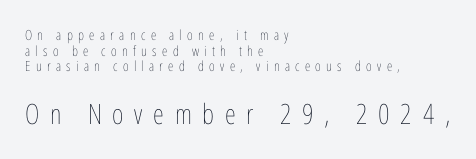
The image shows 28 px thin, condensed type, upright; set left-aligned, tight line spacing (1.11x), unusually wide letter spacing (+0.38 em), not underlined; the second (bottom) block is 2.0x larger; low stroke contrast and a medium x-height.
